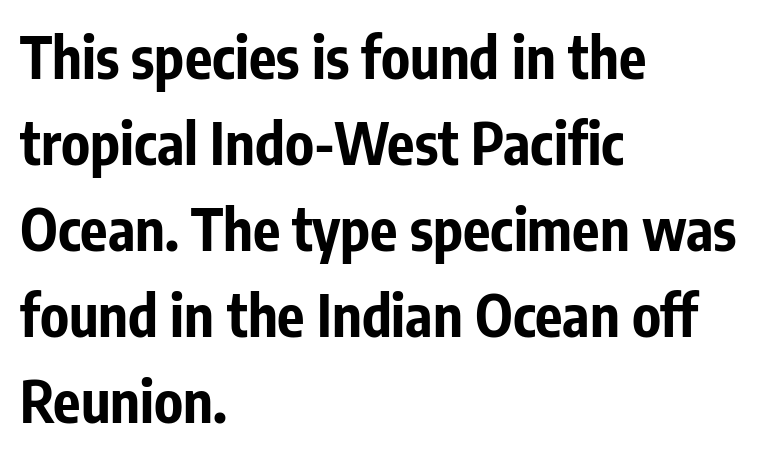
Q: Is the text bold? A: Yes.
Q: Is the text italic (slanted)? A: No, it is upright.
Q: Is the typeface a serif or a sans-serif typeface? A: Sans-serif.
Q: Is the text underlined? A: No.
Q: How is the paragraph aligned? A: Left-aligned.
Q: Is the spacing between letters normal or unusually wide? A: Normal.
Q: Is the spacing between lines tight, normal or loose? A: Normal.
Q: Width (condensed, normal, or wide)? A: Condensed.
Q: Stroke contrast? A: Low.
Q: x-height? A: Medium.
Q: Monospaced? A: No.
